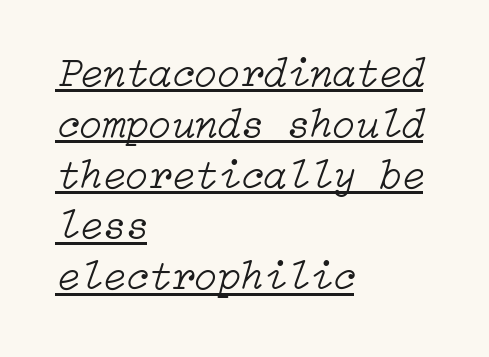
The glyphs look as if they've been sheared to an angle. Does a line run under the words? Yes, clearly. The lines are quadded left. The font is comparable to plain body text, perhaps lighter. In terms of letterspacing, this is plain default setting.
